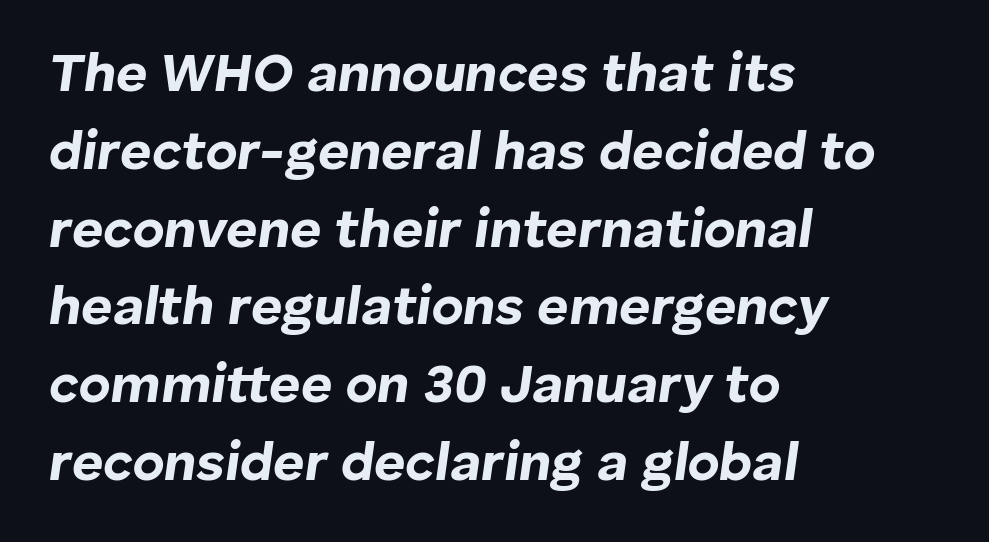
The image shows 54 px bold type, italic (leaning right); set left-aligned, normal line spacing (1.44x), normal letter spacing, not underlined; low stroke contrast and a medium x-height.
